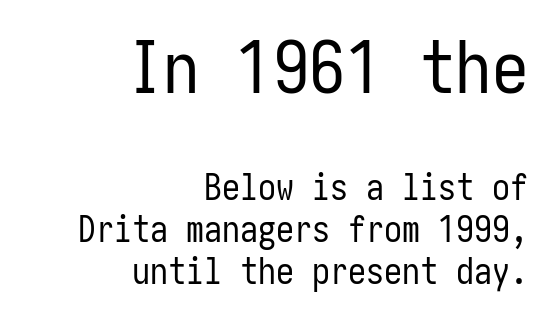
Q: Is the text bold? A: No.
Q: Is the text italic (slanted)? A: No, it is upright.
Q: Is the typeface a serif or a sans-serif typeface? A: Sans-serif.
Q: Is the text underlined? A: No.
Q: How is the paragraph aligned? A: Right-aligned.
Q: Is the spacing between letters normal or unusually wide? A: Normal.
Q: Which block of text is set in a larger size, the first (top) or the second (bottom)? A: The first (top) one.
Q: Width (condensed, normal, or wide)? A: Condensed.
Q: Stroke contrast? A: Low.
Q: x-height? A: Medium.
